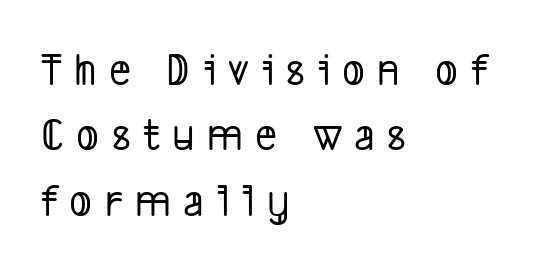
The image shows 47 px condensed sans-serif type; set left-aligned, normal line spacing (1.39x), unusually wide letter spacing (+0.26 em), not underlined; low stroke contrast and a medium x-height.
